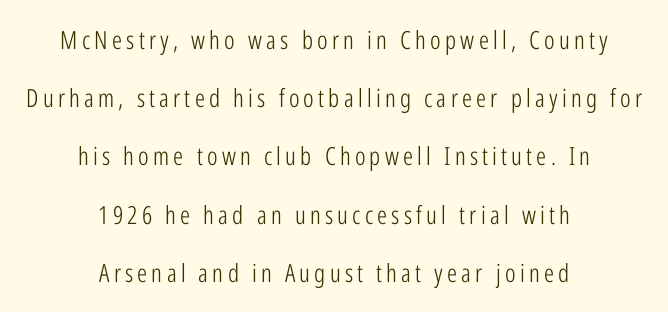
Q: Is the text bold? A: No.
Q: Is the text italic (slanted)? A: No, it is upright.
Q: Is the text underlined? A: No.
Q: How is the paragraph aligned? A: Centered.
Q: Is the spacing between lines tight, normal or loose? A: Loose.
